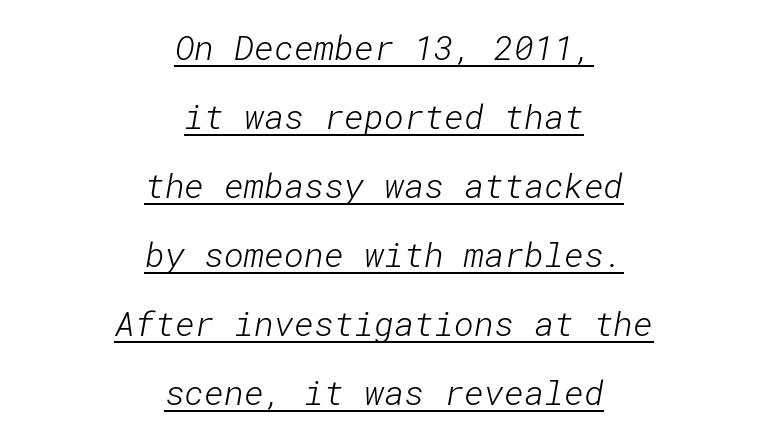
The designer dialed line spacing up above the default. Letterform terminals end flat and unadorned throughout the passage. These lines stack symmetrically, like a column narrowing and widening about its center. Stems and bowls with no extra thickness — not bold.
